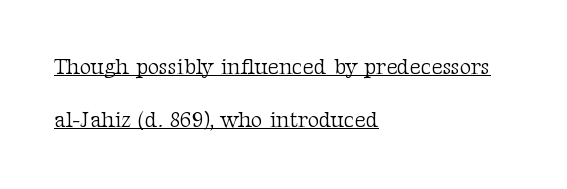
Q: Is the text bold? A: No.
Q: Is the text italic (slanted)? A: No, it is upright.
Q: Is the text underlined? A: Yes.
Q: How is the paragraph aligned? A: Left-aligned.
Q: Is the spacing between letters normal or unusually wide? A: Normal.
Q: Is the spacing between lines tight, normal or loose? A: Loose.
